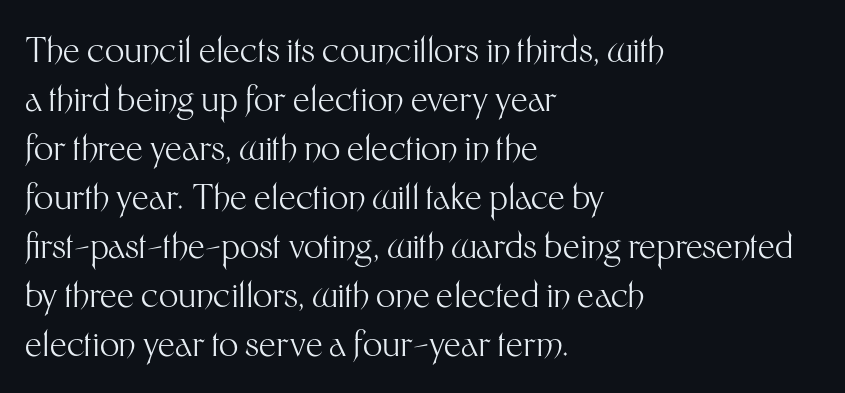
A roman cut, with each character standing at attention. The characters display no serif detailing; their extremities are plain. No chunkiness to these letters — they're not bold. Looks like regular typesetting: each glyph gets only the width it needs. The designer left line spacing at the default. The gap between lines stays unmarked.
